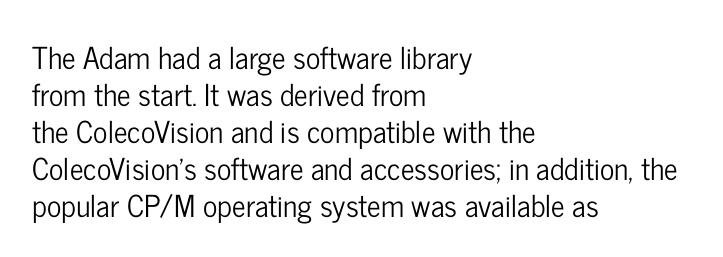
The image shows 30 px condensed sans-serif type, upright; set left-aligned, line spacing 1.23x, normal letter spacing, not underlined; low stroke contrast and a medium x-height.
